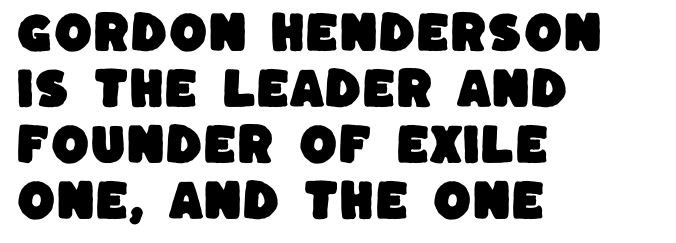
The image shows 44 px sans-serif type; set left-aligned, normal line spacing (1.27x), normal letter spacing, not underlined; low stroke contrast and a large x-height.
